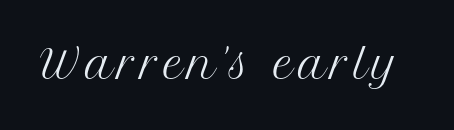
I'd call this a serif setting — the letters wear small feet. Weight: not bold — regular or lighter. Rule under the text: the space is simply empty.
